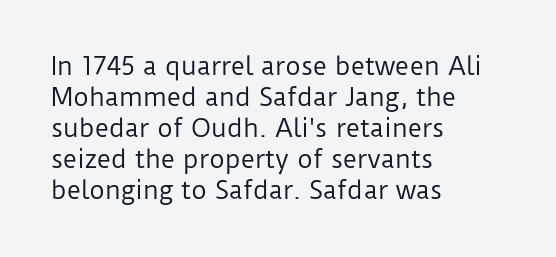
The image shows 24 px text type, upright; set left-aligned, normal line spacing (1.29x), normal letter spacing, not underlined.
